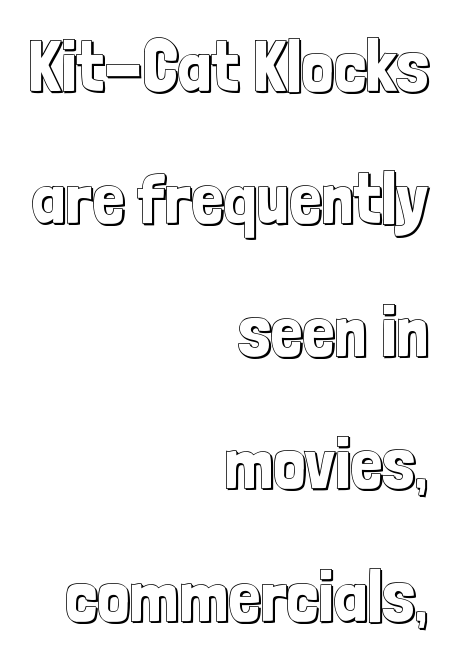
The image shows 72 px condensed type, upright; set right-aligned, line spacing 1.84x, normal letter spacing, not underlined; a medium x-height.
